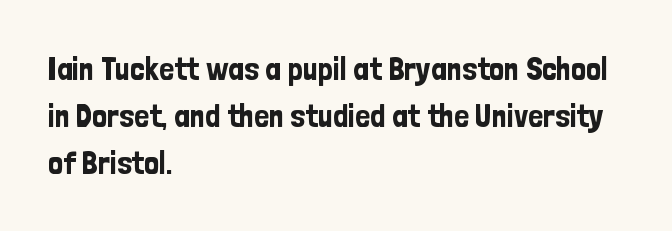
A typesetter would call this leading conventional body-copy spacing. Honestly, there is no underline to notice here at all. Serif or sans? Sans — the stroke terminals are bare. These lines are set flush left with a ragged right edge. Note the varied advance widths — an 'i' is clearly narrower than an 'm'. Vertical strokes here are truly vertical.
